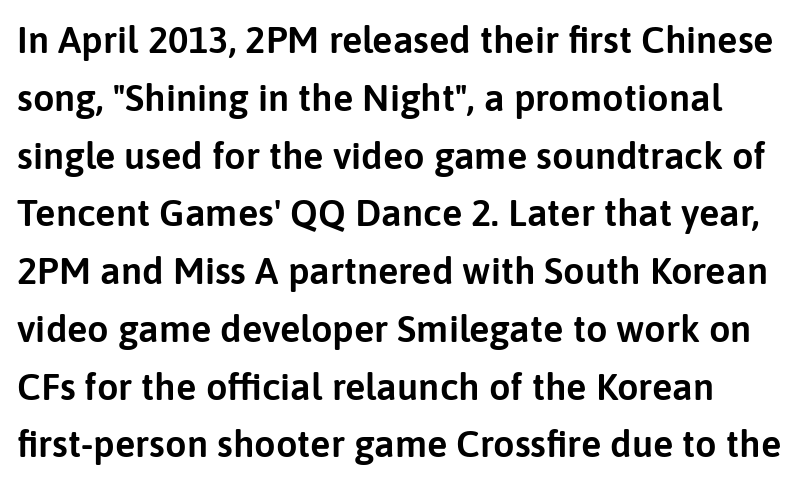
{"serif": "no", "italic": "no", "width": "normal", "stroke_contrast": "low", "x_height": "medium", "monospaced": "no", "underline": "no", "line_spacing": "normal", "line_spacing_ratio": 1.52, "letter_spacing": "normal", "letter_spacing_em": 0.0, "glyph_px": 38}
